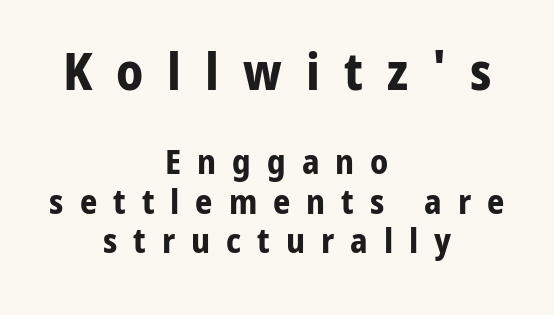
Q: Is the text bold? A: Yes.
Q: Is the text italic (slanted)? A: No, it is upright.
Q: Is the typeface a serif or a sans-serif typeface? A: Sans-serif.
Q: Is the text underlined? A: No.
Q: How is the paragraph aligned? A: Centered.
Q: Is the spacing between letters normal or unusually wide? A: Unusually wide.
Q: Is the spacing between lines tight, normal or loose? A: Tight.
Q: Which block of text is set in a larger size, the first (top) or the second (bottom)? A: The first (top) one.
Q: Width (condensed, normal, or wide)? A: Normal.
Q: Stroke contrast? A: Low.
Q: x-height? A: Medium.
Q: Monospaced? A: No.
